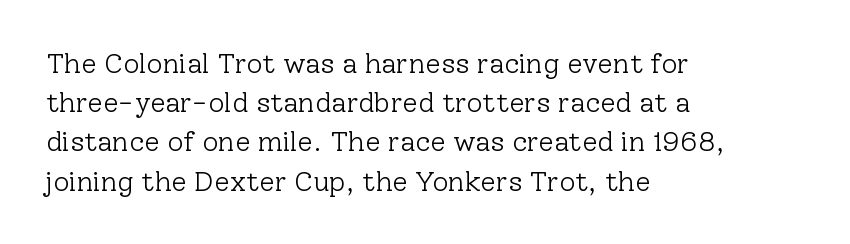
{"serif": "yes", "italic": "no", "bold": "no", "weight": "light", "width": "normal", "stroke_contrast": "low", "x_height": "medium", "monospaced": "no", "underline": "no", "align": "left", "line_spacing": "normal", "line_spacing_ratio": 1.4, "letter_spacing": "normal", "letter_spacing_em": 0.0, "glyph_px": 28}
